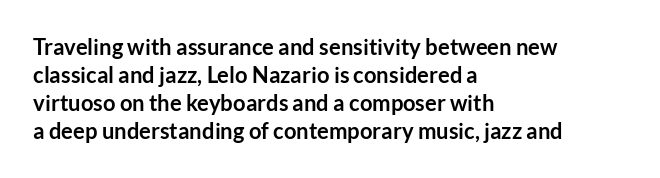
The passage is arranged the way most books set body copy — flush left. No word sits above an underline. Nobody touched the tracking dial on this one. Stroke thickness is high; the sample reads as a true bold.
